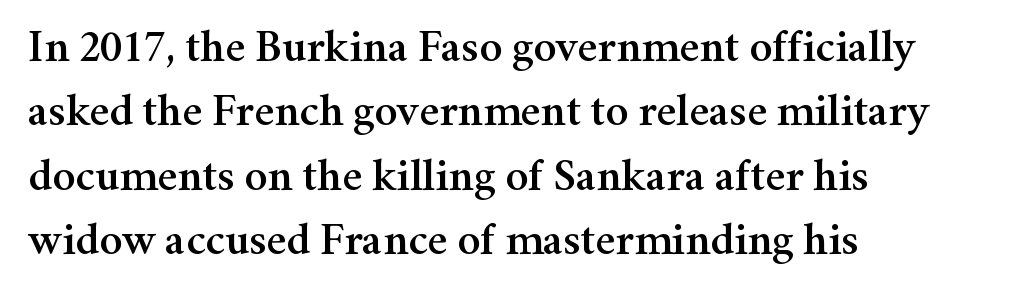
Regular leading. Each letter keeps its own natural width here, so spacing adapts to shape. Casual observation: everything's shoved over to the left. The gap between lines stays unmarked.
